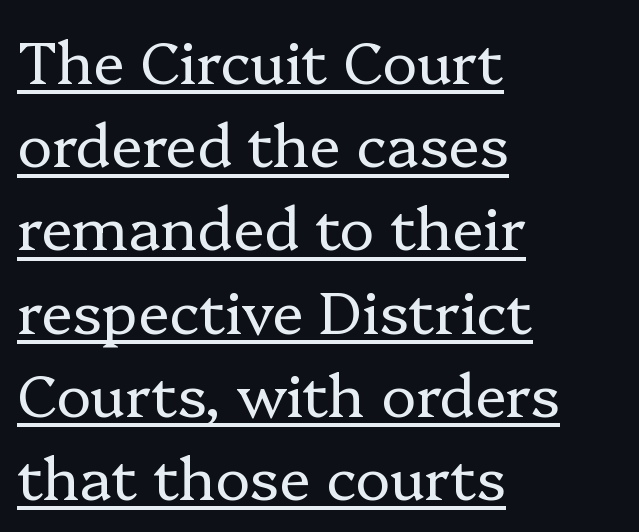
The image shows 59 px regular-weight serif type, upright; set left-aligned, normal line spacing (1.41x), normal letter spacing, underlined; low stroke contrast and a medium x-height.
